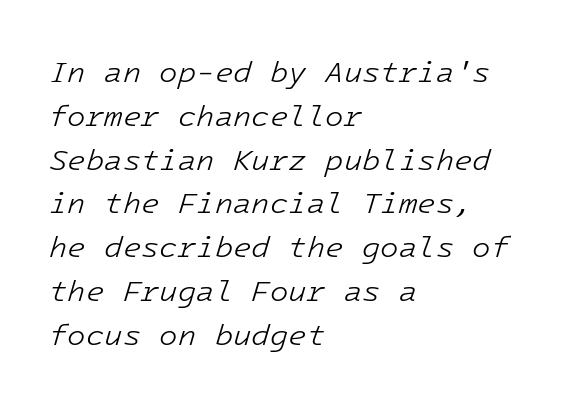
The image shows 30 px light type, italic (leaning right); set left-aligned, normal line spacing (1.46x), normal letter spacing, not underlined; low stroke contrast and a medium x-height.
